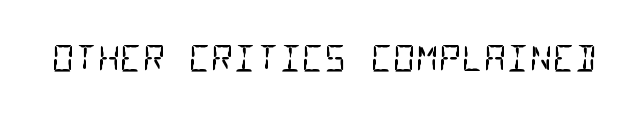
Honestly, the letter spacing is just normal — you wouldn't notice it. The rendering uses typewriter-style spacing with identical character cells. Serifs: no, the terminals of the letterforms are clean. Nothing heavy about these letters — not bold at all. The space beneath each line is pristine and unruled.
